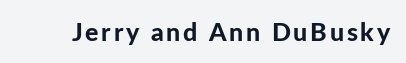
The image shows 25 px bold type, upright; set not underlined.
